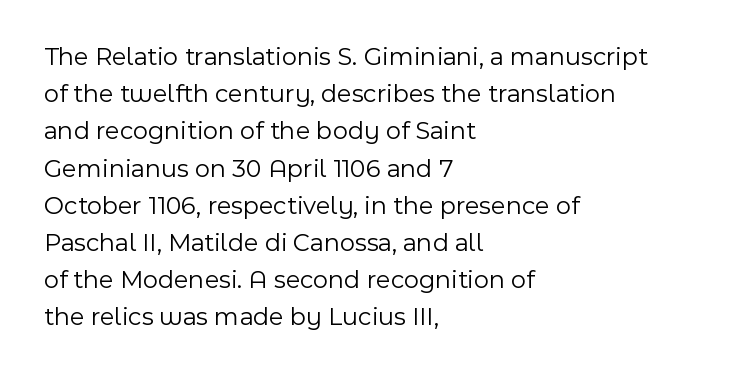
The rendering anchors every line to the left-hand side. A clean baseline with only descenders dipping below it. No chunkiness to these letters — they're not bold. Leading matches the norm, producing a regular column. Ascenders rise straight up at ninety degrees. Nobody touched the tracking dial on this one.
